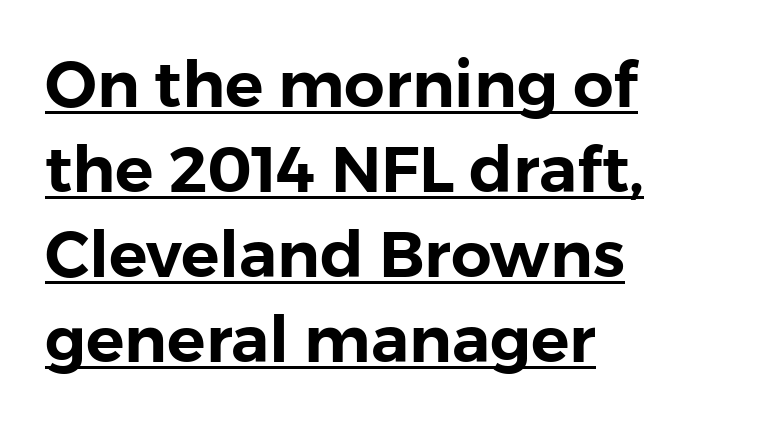
Q: Is the text italic (slanted)? A: No, it is upright.
Q: Is the typeface a serif or a sans-serif typeface? A: Sans-serif.
Q: Is the text underlined? A: Yes.
Q: How is the paragraph aligned? A: Left-aligned.
Q: Is the spacing between letters normal or unusually wide? A: Normal.
Q: Is the spacing between lines tight, normal or loose? A: Normal.
Q: Width (condensed, normal, or wide)? A: Normal.
Q: x-height? A: Medium.
Q: Monospaced? A: No.
